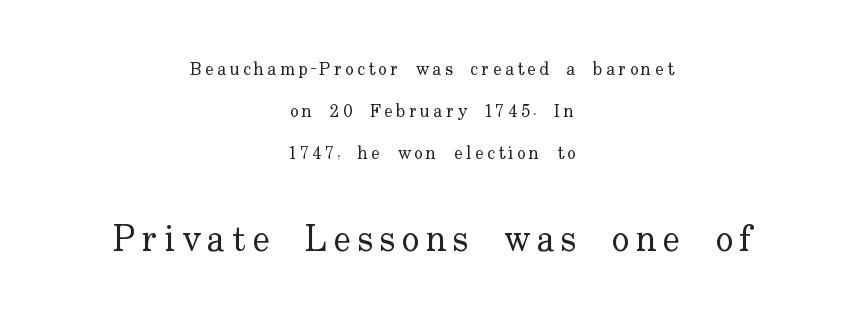
The image shows 36 px regular-weight serif type, upright; set centered, loose line spacing (2.32x), not underlined; the second (bottom) block is 2.0x larger; low stroke contrast and a small x-height.
